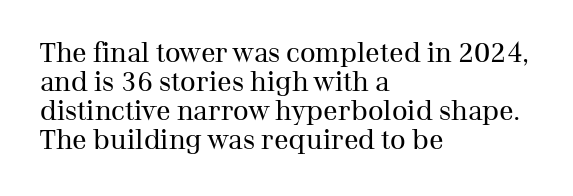
The image shows 27 px text type, upright; set left-aligned, tight line spacing (1.08x), normal letter spacing, not underlined.
